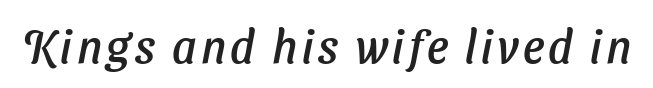
The image shows 46 px text type, italic (leaning right); set not underlined; low stroke contrast and a medium x-height.
